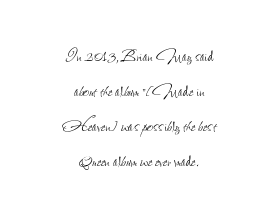
The image shows 22 px text type; set centered, normal line spacing (1.59x), normal letter spacing, not underlined.
